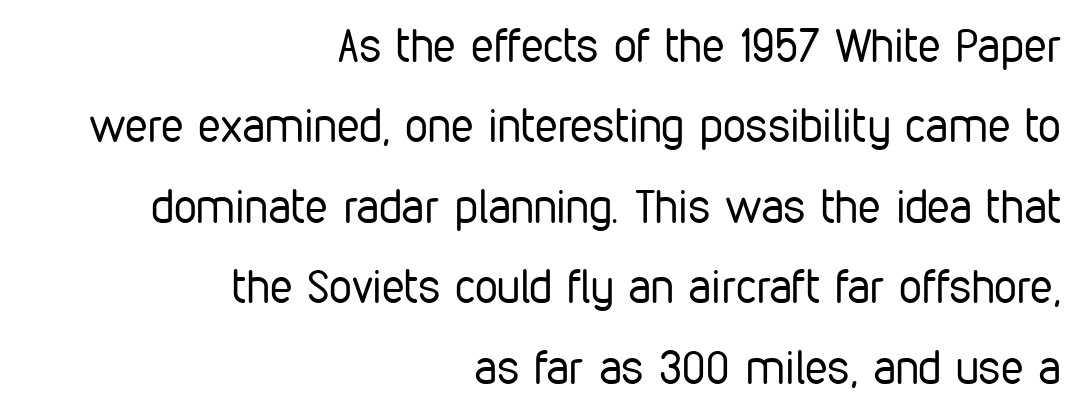
Q: Is the text bold? A: No.
Q: Is the text italic (slanted)? A: No, it is upright.
Q: Is the typeface a serif or a sans-serif typeface? A: Sans-serif.
Q: Is the text underlined? A: No.
Q: How is the paragraph aligned? A: Right-aligned.
Q: Is the spacing between letters normal or unusually wide? A: Normal.
Q: Width (condensed, normal, or wide)? A: Condensed.
Q: Stroke contrast? A: Low.
Q: x-height? A: Medium.
Q: Monospaced? A: No.
